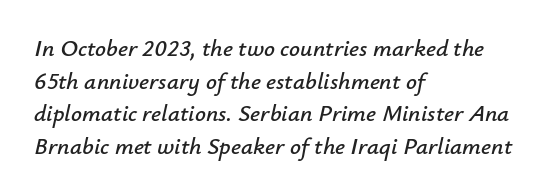
Q: Is the text italic (slanted)? A: Yes, it leans right by about 12 degrees.
Q: Is the text underlined? A: No.
Q: How is the paragraph aligned? A: Left-aligned.
Q: Is the spacing between letters normal or unusually wide? A: Normal.
Q: Is the spacing between lines tight, normal or loose? A: Normal.
